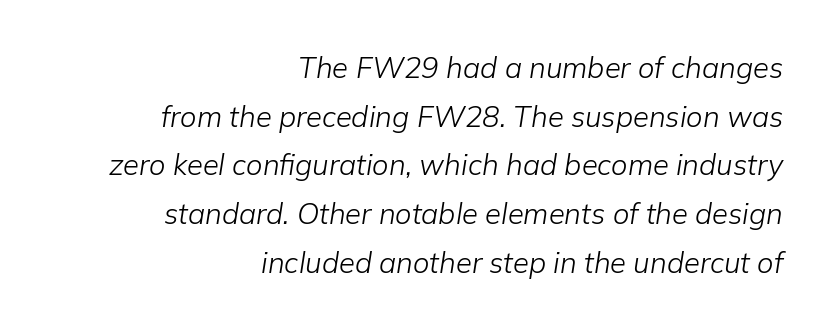
{"italic": "yes", "lean": "right", "slant_degrees": 9, "bold": "no", "weight": "light", "width": "normal", "stroke_contrast": "low", "x_height": "medium", "monospaced": "no", "underline": "no", "align": "right", "line_spacing": "normal", "line_spacing_ratio": 1.68, "letter_spacing": "normal", "letter_spacing_em": 0.0, "glyph_px": 29}
